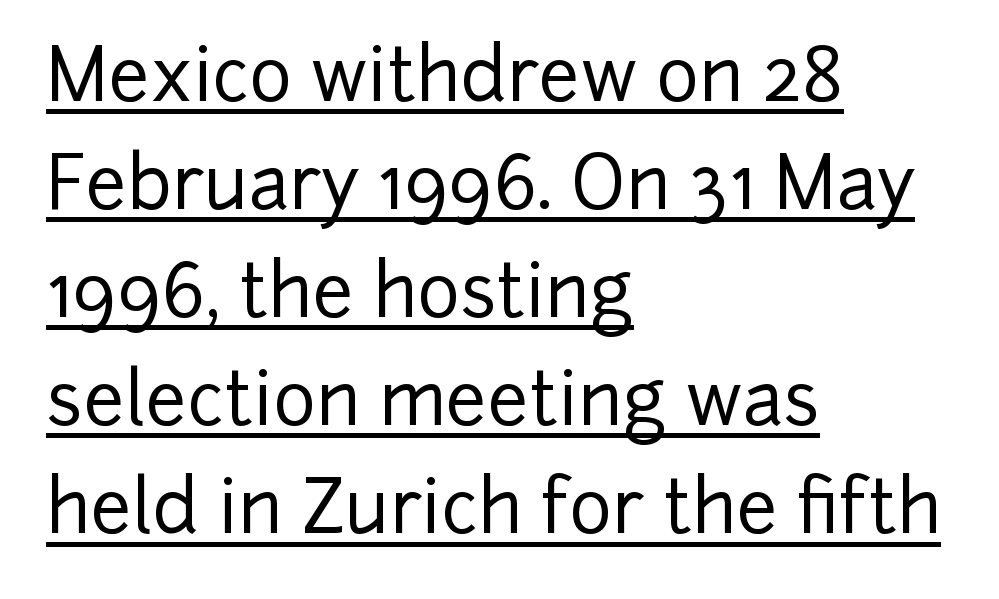
Each letter keeps its own natural width here, so spacing adapts to shape. Teacher's note: observe the even left margin — that is flush-left alignment. Nope, not italic — everything's standing straight. In terms of letterspacing, this is plain default setting. A typesetter would label this face a sans.
